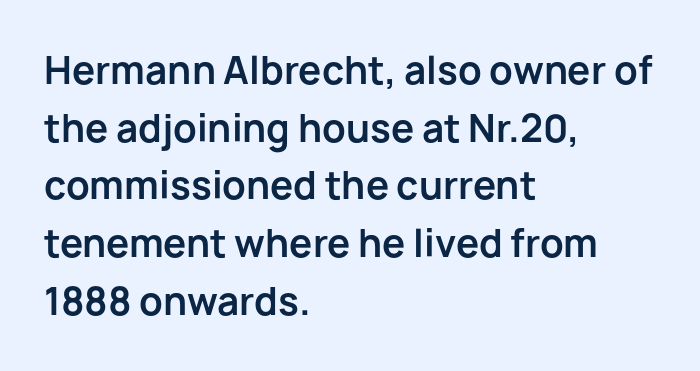
{"serif": "no", "italic": "no", "bold": "yes", "weight": "bold", "width": "normal", "stroke_contrast": "low", "x_height": "medium", "monospaced": "no", "underline": "no", "align": "left", "line_spacing": "normal", "line_spacing_ratio": 1.56, "letter_spacing": "normal", "letter_spacing_em": 0.0, "glyph_px": 37}
